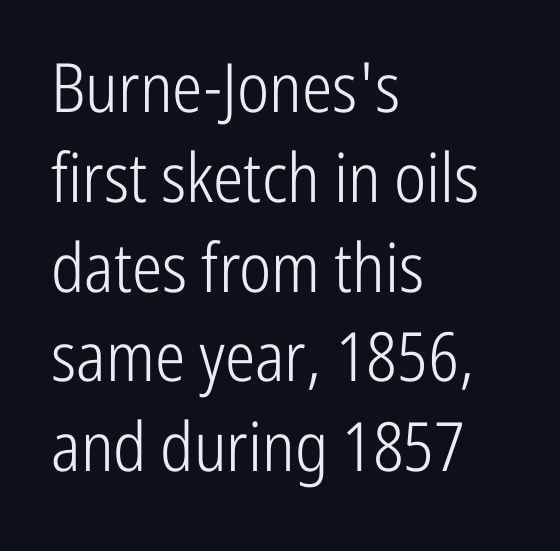
Q: Is the text bold? A: No.
Q: Is the text italic (slanted)? A: No, it is upright.
Q: Is the typeface a serif or a sans-serif typeface? A: Sans-serif.
Q: Is the text underlined? A: No.
Q: How is the paragraph aligned? A: Left-aligned.
Q: Is the spacing between letters normal or unusually wide? A: Normal.
Q: Is the spacing between lines tight, normal or loose? A: Normal.
Q: Width (condensed, normal, or wide)? A: Condensed.
Q: Stroke contrast? A: Low.
Q: x-height? A: Medium.
Q: Monospaced? A: No.
